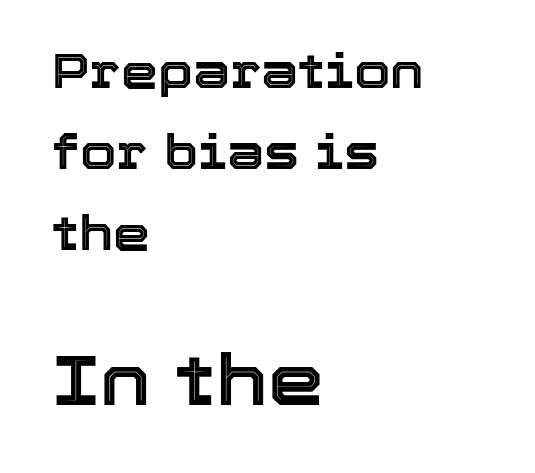
Q: Is the text italic (slanted)? A: No, it is upright.
Q: Is the text underlined? A: No.
Q: How is the paragraph aligned? A: Left-aligned.
Q: Is the spacing between letters normal or unusually wide? A: Normal.
Q: Which block of text is set in a larger size, the first (top) or the second (bottom)? A: The second (bottom) one.
Q: Width (condensed, normal, or wide)? A: Normal.
Q: x-height? A: Medium.
Q: Monospaced? A: No.
